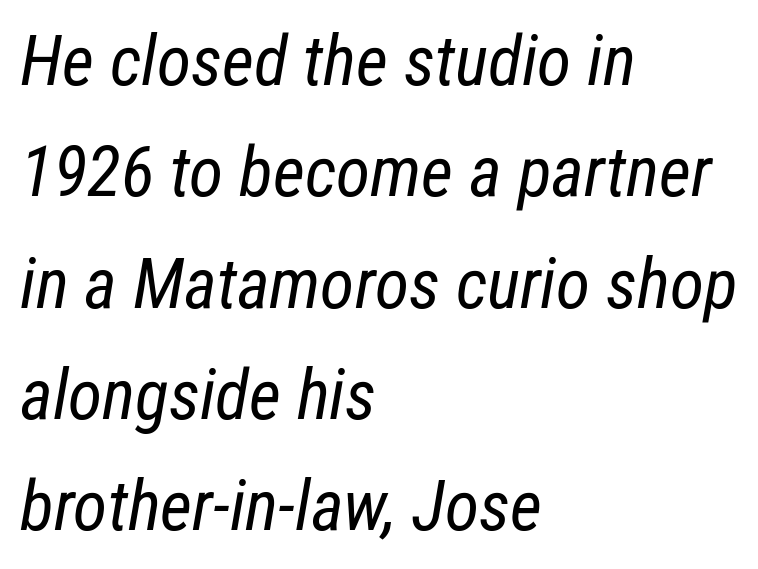
Q: Is the text bold? A: No.
Q: Is the text italic (slanted)? A: Yes, it leans right by about 12 degrees.
Q: Is the text underlined? A: No.
Q: How is the paragraph aligned? A: Left-aligned.
Q: Is the spacing between letters normal or unusually wide? A: Normal.
Q: Is the spacing between lines tight, normal or loose? A: Normal.
Q: Width (condensed, normal, or wide)? A: Condensed.
Q: Stroke contrast? A: Low.
Q: x-height? A: Medium.
Q: Monospaced? A: No.
